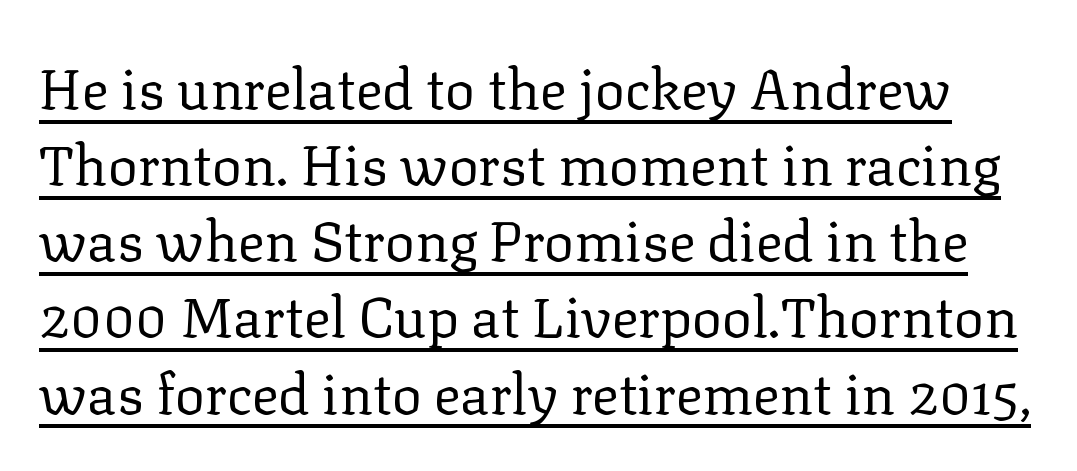
{"serif": "yes", "italic": "no", "bold": "no", "weight": "regular", "width": "normal", "stroke_contrast": "low", "x_height": "medium", "monospaced": "no", "underline": "yes", "line_spacing": "normal", "line_spacing_ratio": 1.36, "letter_spacing": "normal", "letter_spacing_em": 0.0, "glyph_px": 56}
